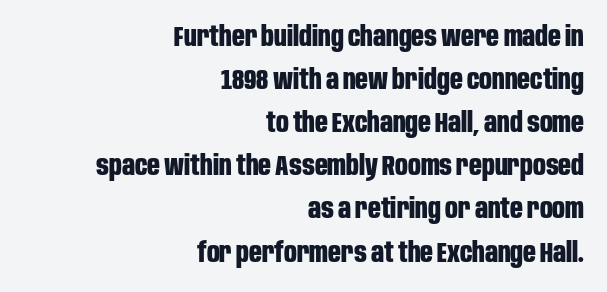
Q: Is the text bold? A: Yes.
Q: Is the text italic (slanted)? A: No, it is upright.
Q: Is the typeface a serif or a sans-serif typeface? A: Sans-serif.
Q: Is the text underlined? A: No.
Q: How is the paragraph aligned? A: Right-aligned.
Q: Is the spacing between letters normal or unusually wide? A: Normal.
Q: Is the spacing between lines tight, normal or loose? A: Normal.
Q: Width (condensed, normal, or wide)? A: Condensed.
Q: Stroke contrast? A: Low.
Q: x-height? A: Large.
Q: Monospaced? A: No.
